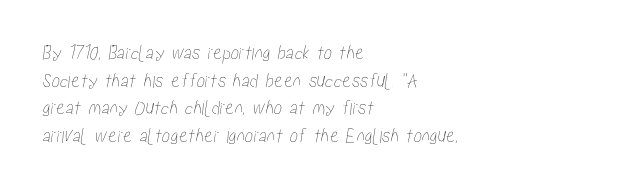
Q: Is the text underlined? A: No.
Q: How is the paragraph aligned? A: Left-aligned.
Q: Is the spacing between letters normal or unusually wide? A: Normal.
Q: Is the spacing between lines tight, normal or loose? A: Normal.
